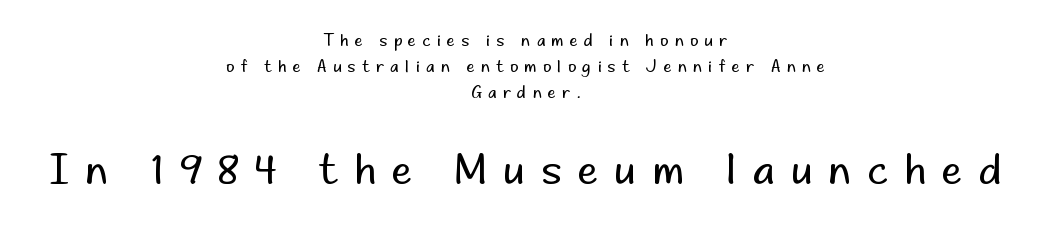
Q: Is the text bold? A: No.
Q: Is the text italic (slanted)? A: No, it is upright.
Q: Is the typeface a serif or a sans-serif typeface? A: Sans-serif.
Q: Is the text underlined? A: No.
Q: How is the paragraph aligned? A: Centered.
Q: Is the spacing between letters normal or unusually wide? A: Unusually wide.
Q: Is the spacing between lines tight, normal or loose? A: Normal.
Q: Which block of text is set in a larger size, the first (top) or the second (bottom)? A: The second (bottom) one.
Q: Width (condensed, normal, or wide)? A: Normal.
Q: Stroke contrast? A: Low.
Q: x-height? A: Small.
Q: Monospaced? A: No.
